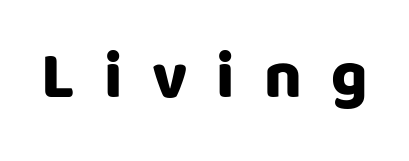
The letters advance in unequal steps, a hallmark of proportional type. There is plenty of visible air inserted between adjacent glyphs. The rendering uses a bold face; every stroke is thick and dark. Words float on clear page, feet unadorned. Check where the strokes stop: nothing finishes them off — pure sans. Upright lettering throughout.
